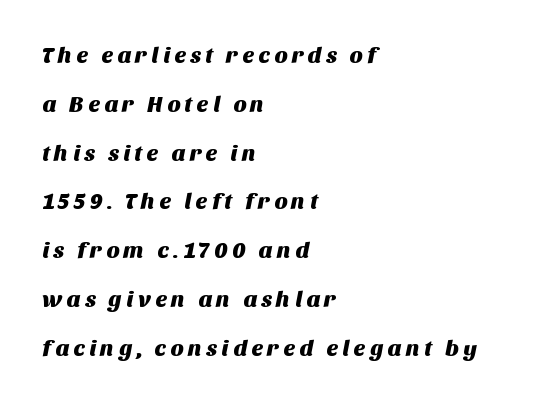
Q: Is the text underlined? A: No.
Q: How is the paragraph aligned? A: Left-aligned.
Q: Is the spacing between lines tight, normal or loose? A: Loose.
